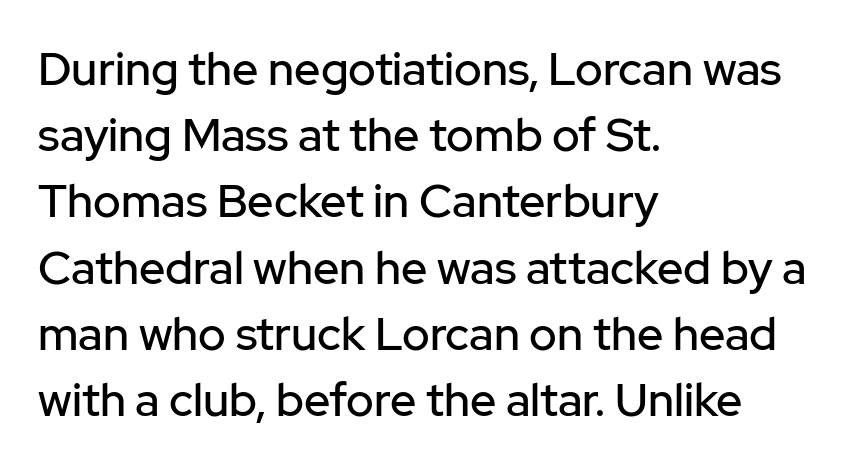
Q: Is the text italic (slanted)? A: No, it is upright.
Q: Is the typeface a serif or a sans-serif typeface? A: Sans-serif.
Q: Is the text underlined? A: No.
Q: How is the paragraph aligned? A: Left-aligned.
Q: Is the spacing between letters normal or unusually wide? A: Normal.
Q: Is the spacing between lines tight, normal or loose? A: Normal.
Q: Width (condensed, normal, or wide)? A: Normal.
Q: Stroke contrast? A: Low.
Q: x-height? A: Medium.
Q: Monospaced? A: No.
